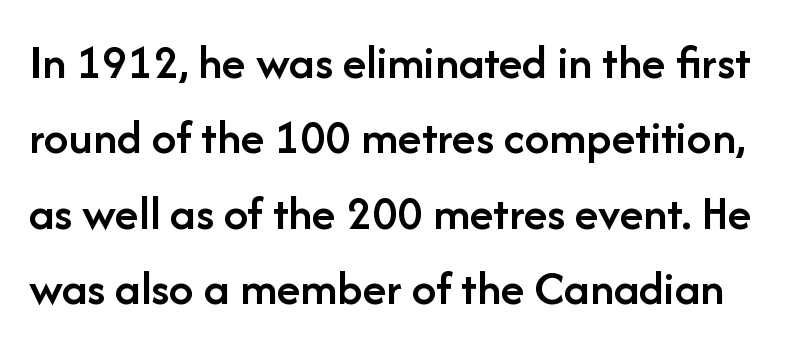
The face used here is rendered with its standard letterfit. What weight is shown? A semibold, between regular and bold. Letters rest on an invisible, unmarked baseline. Vertical strokes here are truly vertical. Quick note: interline space is typical. Spacing verdict: proportional, widths tailored to each character.
